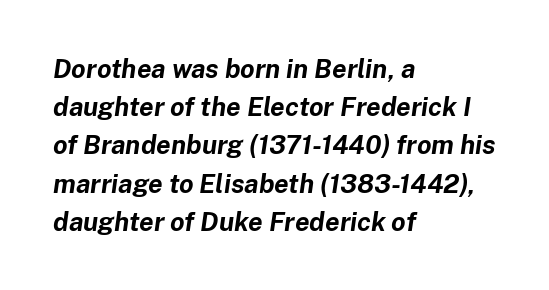
{"italic": "yes", "lean": "right", "slant_degrees": 8, "bold": "yes", "underline": "no", "align": "left", "line_spacing": "normal", "line_spacing_ratio": 1.47, "letter_spacing": "normal", "letter_spacing_em": 0.0, "glyph_px": 26}
